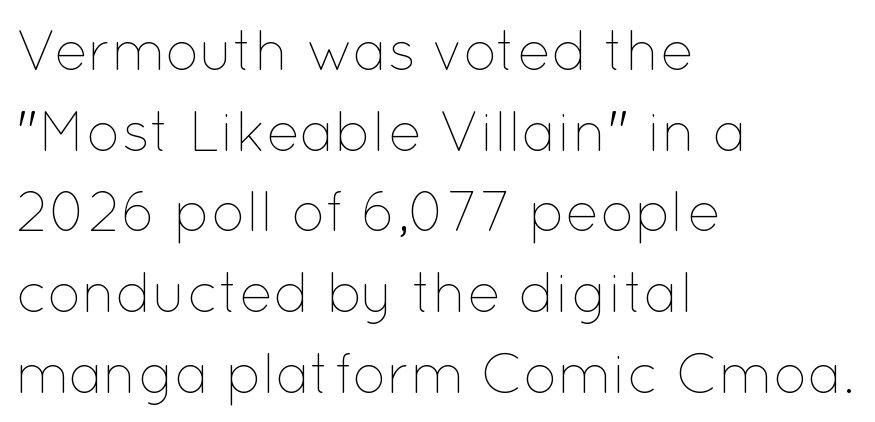
The image shows 56 px thin type, upright; set left-aligned, normal line spacing (1.44x), normal letter spacing, not underlined; low stroke contrast and a medium x-height.
